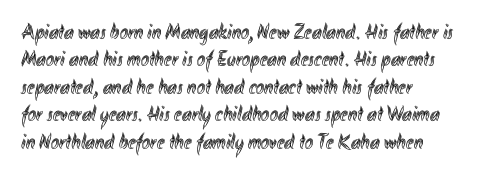
The image shows 22 px text type; set left-aligned, normal line spacing (1.25x), normal letter spacing, not underlined.
